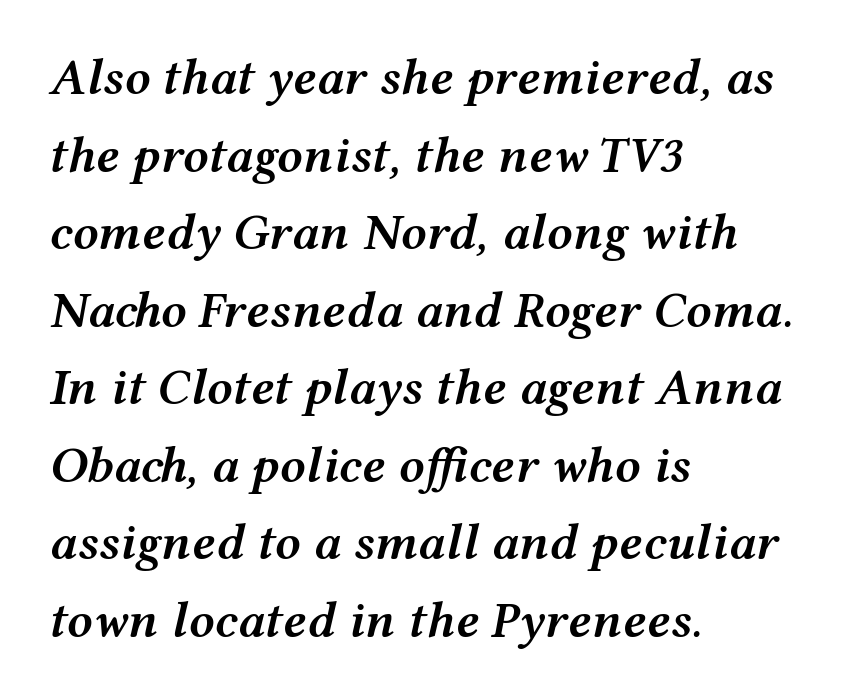
The image shows 51 px semibold, wide type, italic (leaning right); set left-aligned, normal line spacing (1.52x), normal letter spacing, not underlined; medium stroke contrast and a medium x-height.
